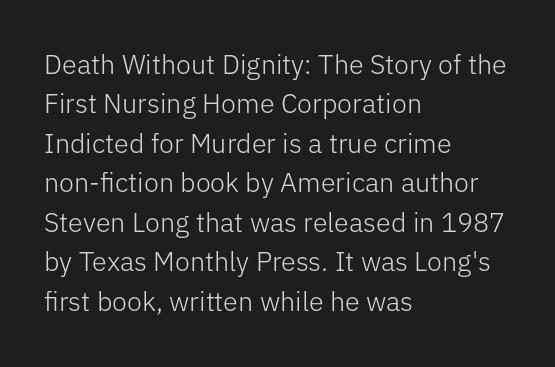
Q: Is the text bold? A: No.
Q: Is the text italic (slanted)? A: No, it is upright.
Q: Is the text underlined? A: No.
Q: How is the paragraph aligned? A: Left-aligned.
Q: Is the spacing between letters normal or unusually wide? A: Normal.
Q: Is the spacing between lines tight, normal or loose? A: Normal.
